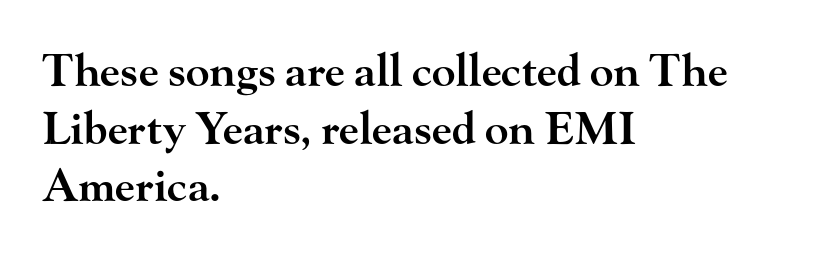
{"serif": "yes", "italic": "no", "bold": "semi", "weight": "semibold", "width": "wide", "stroke_contrast": "high", "x_height": "small", "monospaced": "no", "underline": "no", "align": "left", "line_spacing": "normal", "line_spacing_ratio": 1.31, "letter_spacing": "normal", "letter_spacing_em": 0.0, "glyph_px": 44}
